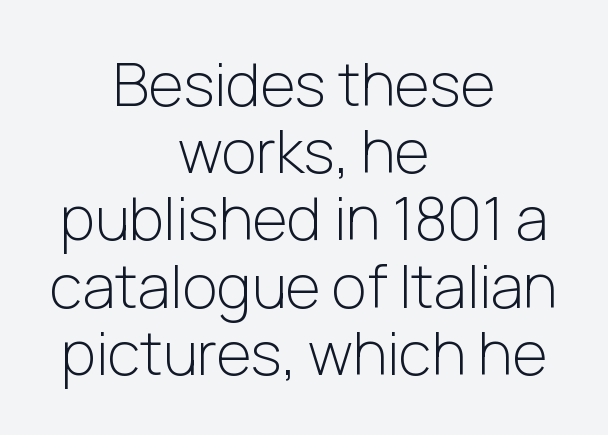
Each letter keeps its own natural width here, so spacing adapts to shape. Summary of weight: not heavy and not bold. Tightly led — the rows are bunched. A typesetter would mark this as roman, not italic. Layout note: lines centered. Nobody drew a line under any word here.
